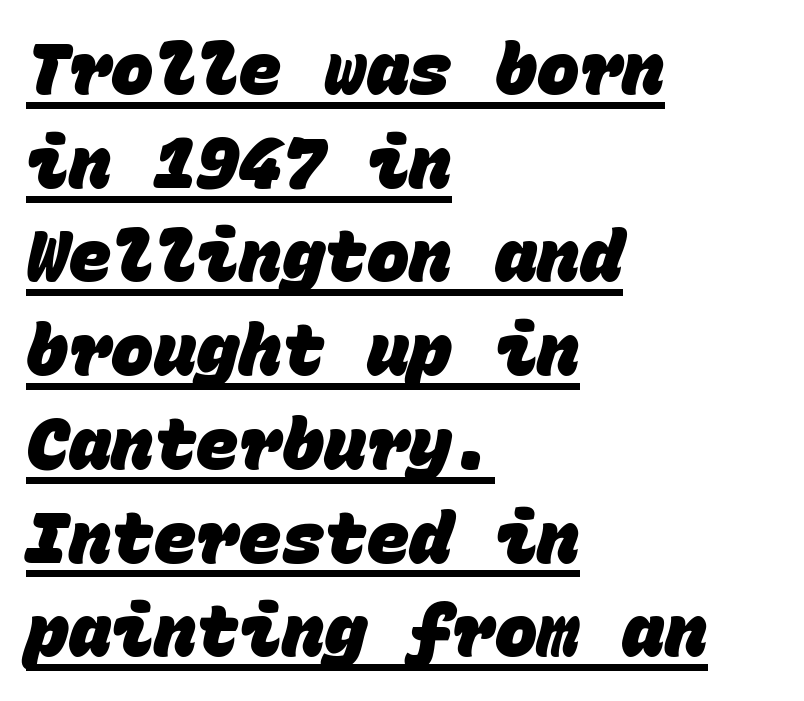
The image shows 71 px heavy sans-serif type, monospaced; set left-aligned, normal line spacing (1.32x), normal letter spacing, underlined; low stroke contrast and a large x-height.
